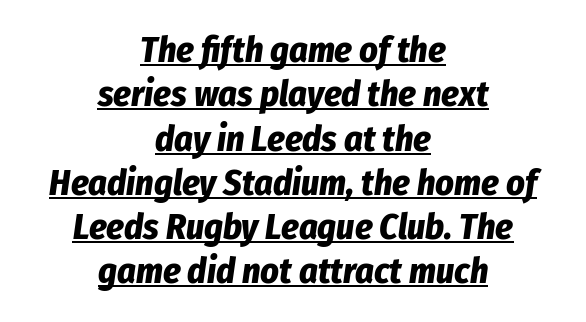
The image shows 36 px bold, condensed type, italic (leaning right); set centered, line spacing 1.23x, normal letter spacing, underlined; low stroke contrast and a medium x-height.
